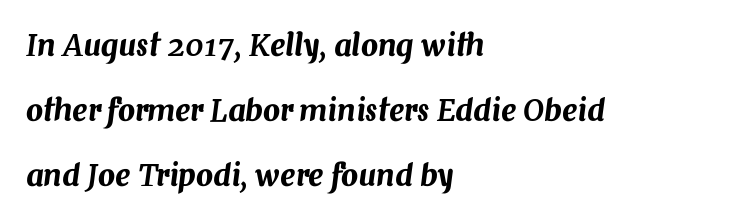
{"italic": "yes", "lean": "right", "slant_degrees": 7, "width": "normal", "stroke_contrast": "medium", "x_height": "medium", "monospaced": "no", "underline": "no", "align": "left", "line_spacing": "loose", "line_spacing_ratio": 2.16, "letter_spacing": "normal", "letter_spacing_em": 0.0, "glyph_px": 30}
